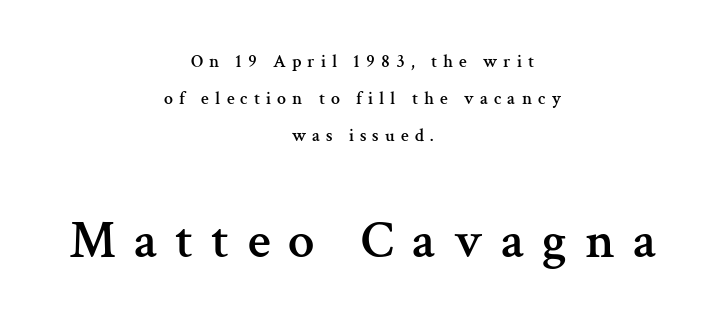
Here the designer chose a conventional face with non-uniform glyph widths. Are there feet on the stems? There are — it's a serif. The glyphs are unaccompanied by any horizontal stroke below them. The typography opts for an upright posture over an oblique one.
